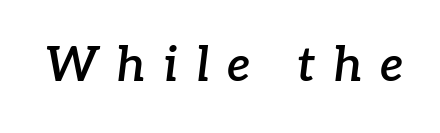
The image shows 48 px semibold serif type, italic (leaning right); set unusually wide letter spacing (+0.36 em), not underlined; low stroke contrast and a medium x-height.
